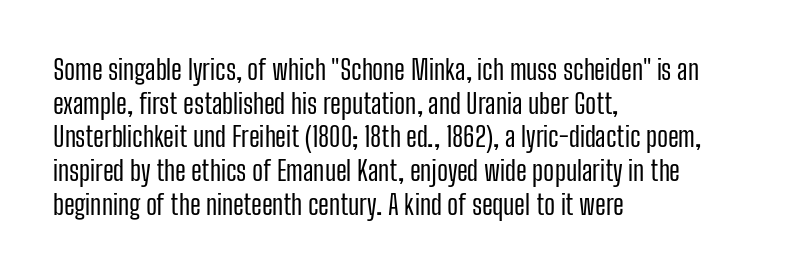
{"italic": "no", "bold": "no", "underline": "no", "align": "left", "line_spacing": "normal", "line_spacing_ratio": 1.25, "letter_spacing": "normal", "letter_spacing_em": 0.0, "glyph_px": 27}
